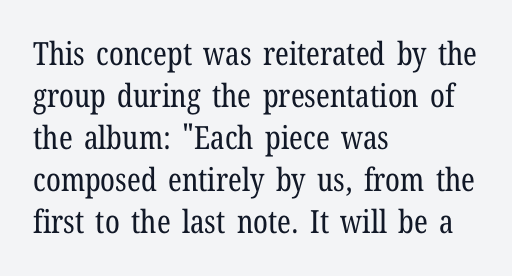
Q: Is the text bold? A: No.
Q: Is the text italic (slanted)? A: No, it is upright.
Q: Is the typeface a serif or a sans-serif typeface? A: Serif.
Q: Is the text underlined? A: No.
Q: How is the paragraph aligned? A: Left-aligned.
Q: Is the spacing between letters normal or unusually wide? A: Normal.
Q: Is the spacing between lines tight, normal or loose? A: Normal.
Q: Width (condensed, normal, or wide)? A: Condensed.
Q: Stroke contrast? A: Low.
Q: x-height? A: Medium.
Q: Monospaced? A: No.
